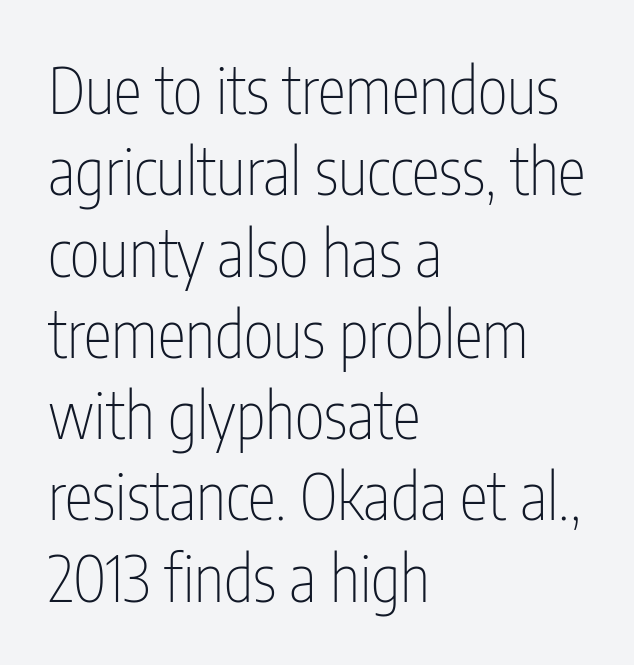
Q: Is the text bold? A: No.
Q: Is the text italic (slanted)? A: No, it is upright.
Q: Is the typeface a serif or a sans-serif typeface? A: Sans-serif.
Q: Is the text underlined? A: No.
Q: How is the paragraph aligned? A: Left-aligned.
Q: Is the spacing between letters normal or unusually wide? A: Normal.
Q: Is the spacing between lines tight, normal or loose? A: Normal.
Q: Width (condensed, normal, or wide)? A: Condensed.
Q: Stroke contrast? A: Low.
Q: x-height? A: Medium.
Q: Monospaced? A: No.
